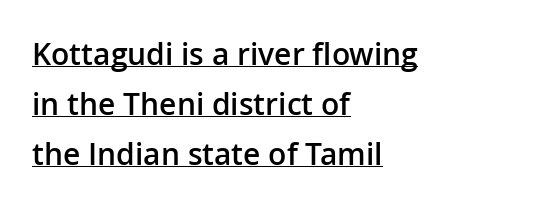
Q: Is the text bold? A: Semi-bold.
Q: Is the text italic (slanted)? A: No, it is upright.
Q: Is the typeface a serif or a sans-serif typeface? A: Sans-serif.
Q: Is the text underlined? A: Yes.
Q: How is the paragraph aligned? A: Left-aligned.
Q: Is the spacing between letters normal or unusually wide? A: Normal.
Q: Is the spacing between lines tight, normal or loose? A: Normal.
Q: Width (condensed, normal, or wide)? A: Normal.
Q: Stroke contrast? A: Low.
Q: x-height? A: Medium.
Q: Monospaced? A: No.
